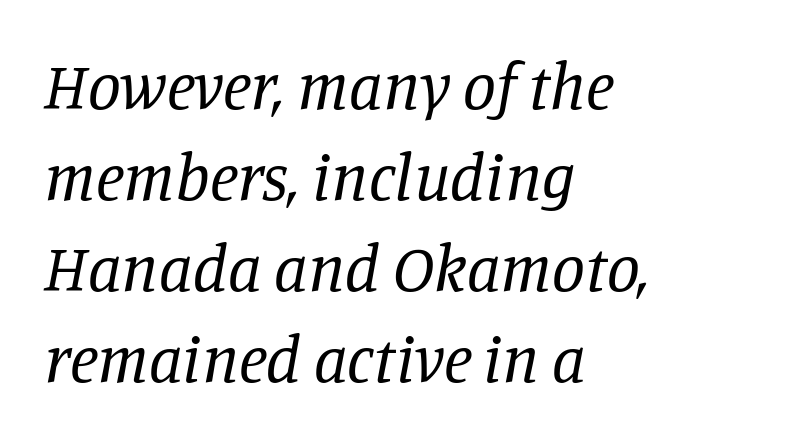
The foot of each line stays bare and open. Notice how the passage keeps a crisp vertical edge on the left only. In terms of letterform style, serifs are clearly present. Character widths vary here, with narrow letters taking less room than wide ones. Regular leading.
